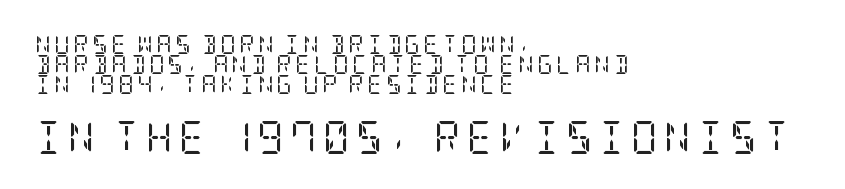
{"serif": "yes", "italic": "no", "bold": "no", "weight": "regular", "width": "condensed", "stroke_contrast": "low", "x_height": "large", "underline": "no", "align": "left", "line_spacing": "tight", "line_spacing_ratio": 1.04, "larger_block": "second", "size_ratio": 1.74, "glyph_px": 33}
